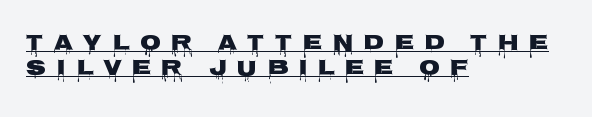
Q: Is the text bold? A: Yes.
Q: Is the text italic (slanted)? A: No, it is upright.
Q: Is the text underlined? A: Yes.
Q: How is the paragraph aligned? A: Left-aligned.
Q: Is the spacing between letters normal or unusually wide? A: Unusually wide.
Q: Is the spacing between lines tight, normal or loose? A: Tight.
